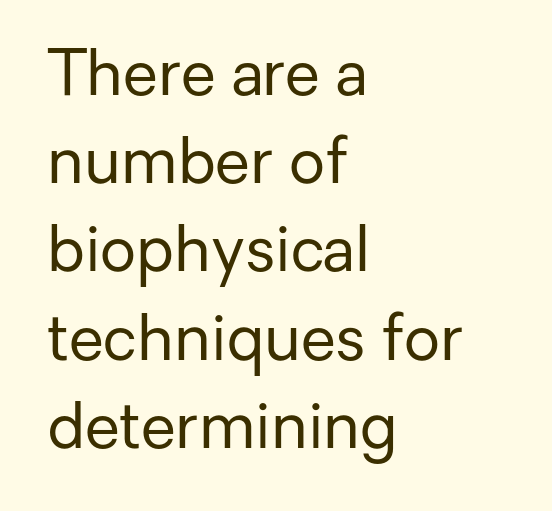
Q: Is the text bold? A: No.
Q: Is the text italic (slanted)? A: No, it is upright.
Q: Is the typeface a serif or a sans-serif typeface? A: Sans-serif.
Q: Is the text underlined? A: No.
Q: How is the paragraph aligned? A: Left-aligned.
Q: Is the spacing between letters normal or unusually wide? A: Normal.
Q: Is the spacing between lines tight, normal or loose? A: Normal.
Q: Width (condensed, normal, or wide)? A: Normal.
Q: Stroke contrast? A: Low.
Q: x-height? A: Medium.
Q: Monospaced? A: No.
